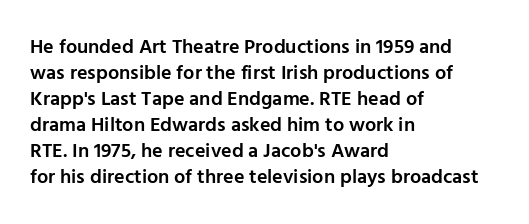
Q: Is the text bold? A: Semi-bold.
Q: Is the text italic (slanted)? A: No, it is upright.
Q: Is the text underlined? A: No.
Q: How is the paragraph aligned? A: Left-aligned.
Q: Is the spacing between letters normal or unusually wide? A: Normal.
Q: Is the spacing between lines tight, normal or loose? A: Normal.
